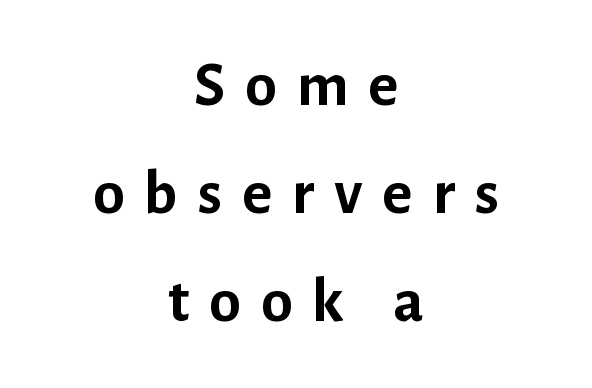
Q: Is the text bold? A: Yes.
Q: Is the text italic (slanted)? A: No, it is upright.
Q: Is the typeface a serif or a sans-serif typeface? A: Sans-serif.
Q: Is the text underlined? A: No.
Q: How is the paragraph aligned? A: Centered.
Q: Is the spacing between letters normal or unusually wide? A: Unusually wide.
Q: Is the spacing between lines tight, normal or loose? A: Normal.
Q: Width (condensed, normal, or wide)? A: Normal.
Q: Stroke contrast? A: Low.
Q: x-height? A: Medium.
Q: Monospaced? A: No.
